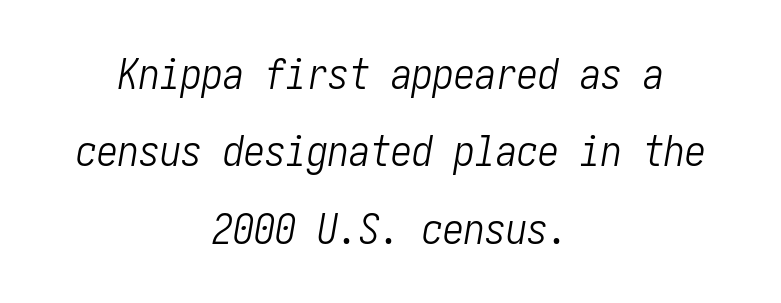
{"italic": "yes", "lean": "right", "slant_degrees": 10, "bold": "no", "weight": "light", "width": "condensed", "stroke_contrast": "low", "x_height": "medium", "underline": "no", "align": "center", "line_spacing_ratio": 1.84, "letter_spacing": "normal", "letter_spacing_em": 0.0, "glyph_px": 42}
